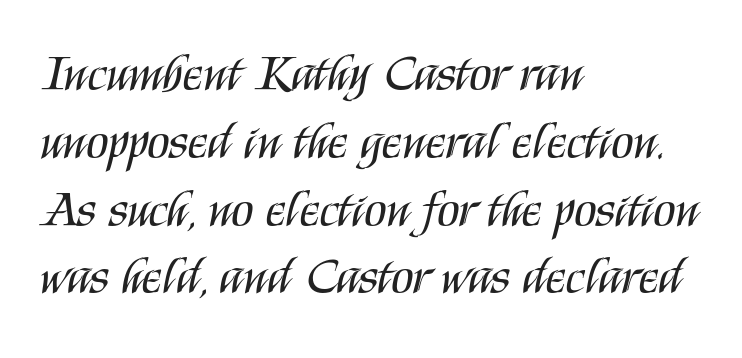
{"serif": "no", "bold": "no", "weight": "regular", "width": "condensed", "stroke_contrast": "medium", "x_height": "large", "monospaced": "no", "underline": "no", "align": "left", "line_spacing": "normal", "line_spacing_ratio": 1.33, "letter_spacing": "normal", "letter_spacing_em": 0.0, "glyph_px": 51}
